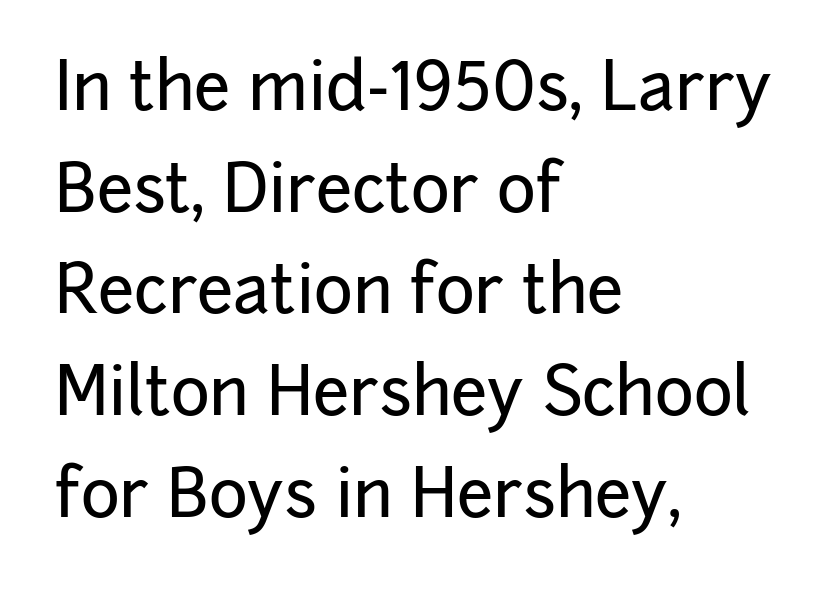
The image shows 66 px sans-serif type, upright; set left-aligned, normal line spacing (1.54x), normal letter spacing, not underlined; low stroke contrast and a medium x-height.
